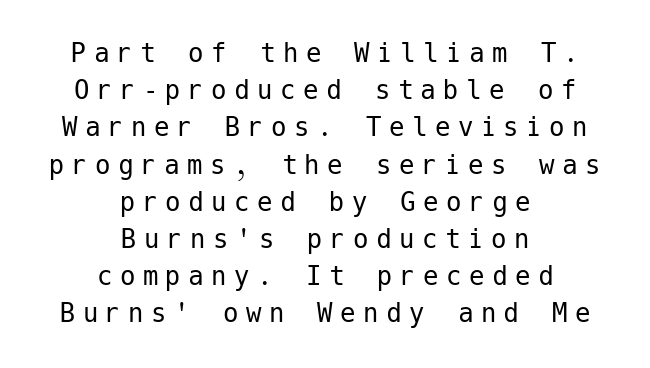
This is the regular roman posture of the typeface. The weight tops out at a normal text grade. The tracking reads as deliberately expanded to a designer's eye. The glyphs are unaccompanied by any horizontal stroke below them.
